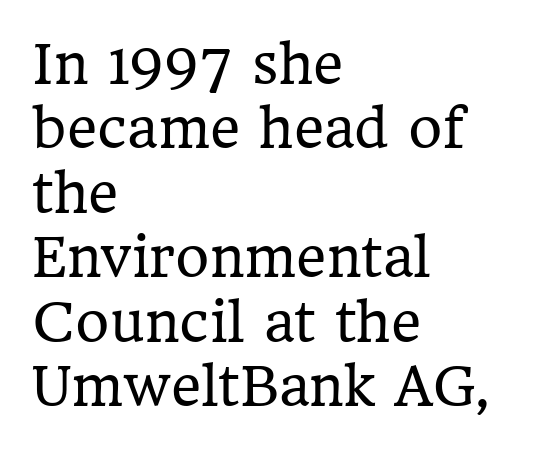
{"serif": "yes", "italic": "no", "bold": "no", "weight": "regular", "width": "normal", "stroke_contrast": "low", "x_height": "medium", "monospaced": "no", "underline": "no", "align": "left", "line_spacing_ratio": 1.24, "letter_spacing": "normal", "letter_spacing_em": 0.0, "glyph_px": 52}
